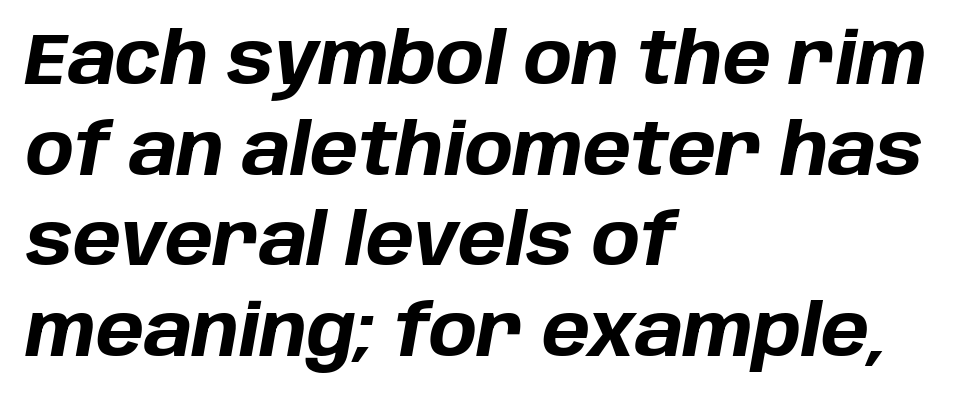
Q: Is the text bold? A: Yes.
Q: Is the text italic (slanted)? A: Yes, it leans right by about 10 degrees.
Q: Is the text underlined? A: No.
Q: How is the paragraph aligned? A: Left-aligned.
Q: Is the spacing between letters normal or unusually wide? A: Normal.
Q: Is the spacing between lines tight, normal or loose? A: Normal.
Q: Width (condensed, normal, or wide)? A: Normal.
Q: Stroke contrast? A: Low.
Q: x-height? A: Large.
Q: Monospaced? A: No.
